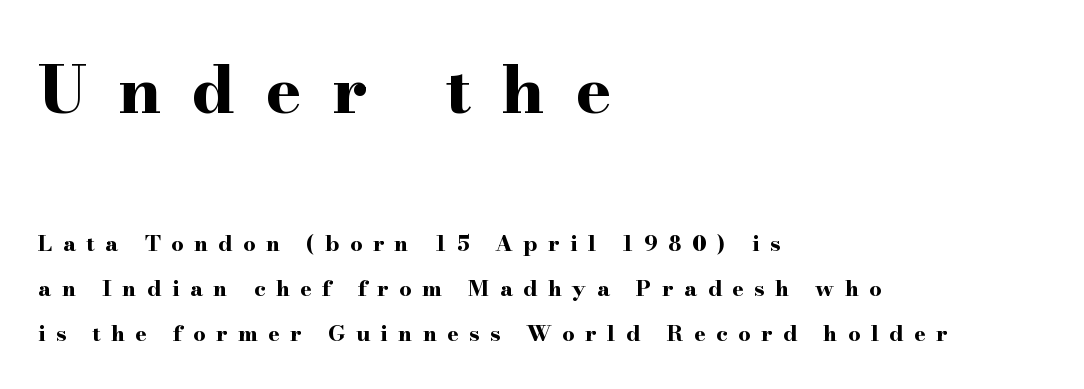
{"serif": "yes", "italic": "no", "bold": "yes", "weight": "bold", "width": "wide", "stroke_contrast": "high", "x_height": "small", "monospaced": "no", "underline": "no", "align": "left", "line_spacing": "loose", "line_spacing_ratio": 2.05, "letter_spacing": "wide", "letter_spacing_em": 0.47, "larger_block": "first", "size_ratio": 3.0, "glyph_px": 66}
